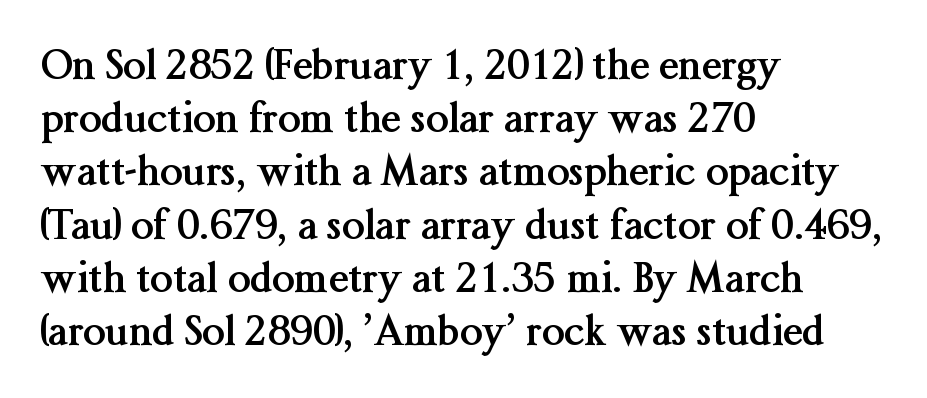
{"serif": "yes", "italic": "no", "bold": "yes", "weight": "semibold", "width": "normal", "stroke_contrast": "medium", "x_height": "medium", "monospaced": "no", "underline": "no", "align": "left", "line_spacing": "normal", "line_spacing_ratio": 1.33, "letter_spacing": "normal", "letter_spacing_em": 0.0, "glyph_px": 40}
